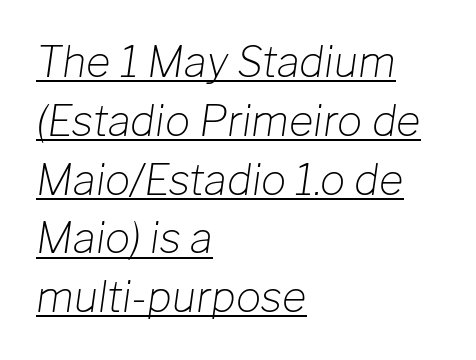
Caption: multi-line text, flush left, ragged right. Does the lettering tilt? It does — this is italic. A typesetter would call this leading conventional body-copy spacing. Does a line run under the words? Yes, clearly. You could not count columns in this text — the font is proportionally spaced. The gaps between neighbouring characters are ordinary and unremarkable.
